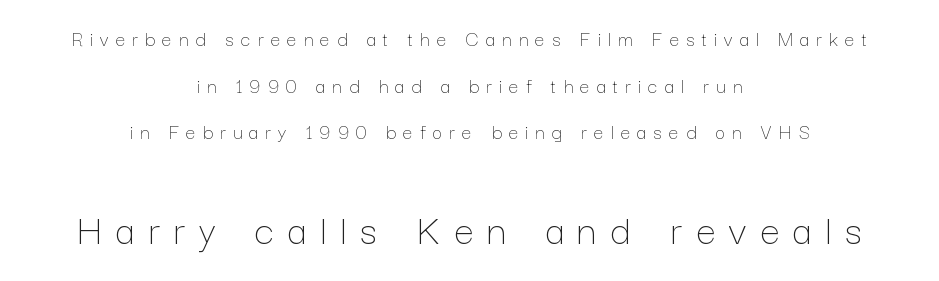
A typesetter would mark this as roman, not italic. The space beneath each line is pristine and unruled. Top chunk: small. Bottom chunk: large. The paragraph shown floats in the horizontal middle. Someone cranked the tracking dial way up on this one.
